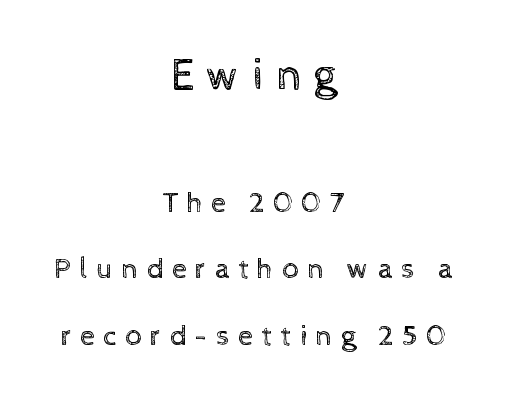
The image shows 45 px regular-weight type, upright; set centered, loose line spacing (2.22x), unusually wide letter spacing (+0.27 em), not underlined; the first (top) block is 1.5x larger; a medium x-height.
